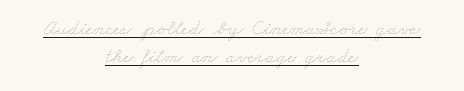
Does a line run under the words? Yes, clearly. Default kerning and tracking; the words read as compact shapes. Quick note: interline space is typical. These glyphs show unthickened strokes, regular width or finer.
